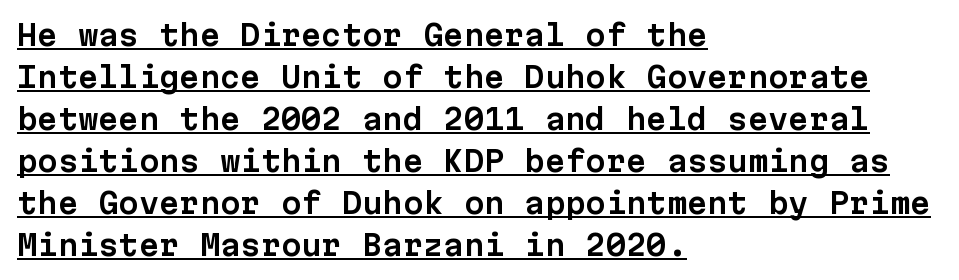
The image shows 29 px sans-serif type, upright, monospaced; set left-aligned, normal line spacing (1.45x), normal letter spacing, underlined; low stroke contrast and a medium x-height.
